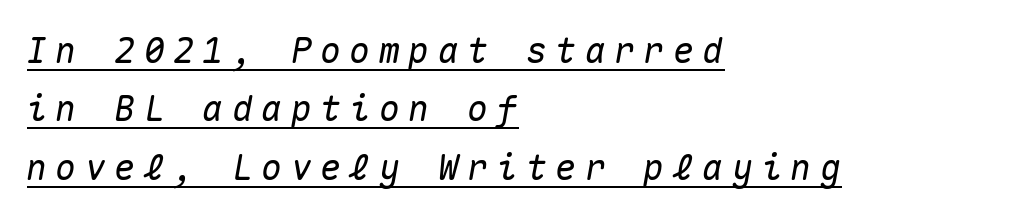
Teacher's note: observe the even left margin — that is flush-left alignment. The whole block is typeset with a tilt. You could count columns in this text — the font is strictly monospaced. These characters rest on top of a visible drawn line. This sample uses expanded letter spacing, leaving extra air between glyphs. Each new line begins a customary step beneath the previous one.
